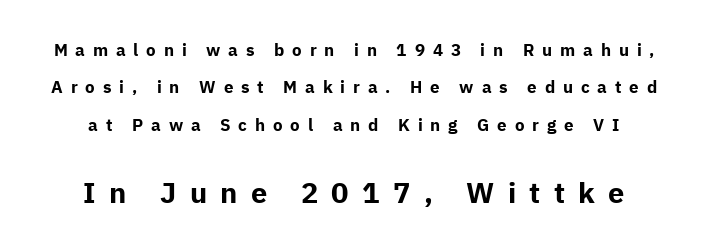
The image shows 29 px bold sans-serif type, upright; set loose line spacing (2.2x), unusually wide letter spacing (+0.46 em), not underlined; the second (bottom) block is 1.71x larger; low stroke contrast and a medium x-height.
